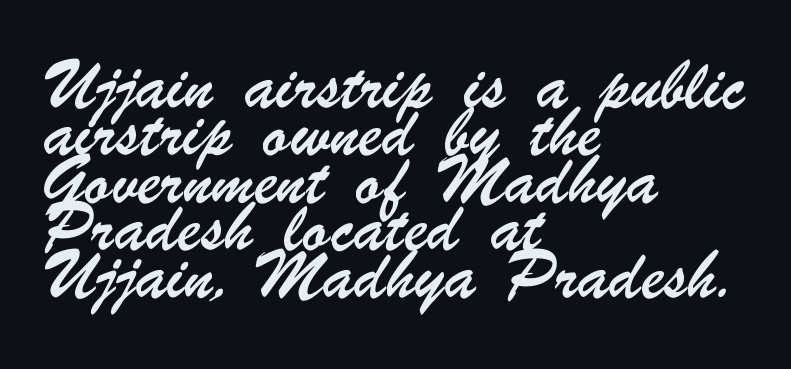
{"serif": "no", "width": "condensed", "stroke_contrast": "low", "x_height": "small", "monospaced": "no", "underline": "no", "align": "left", "line_spacing": "normal", "line_spacing_ratio": 1.53, "letter_spacing": "normal", "letter_spacing_em": 0.0, "glyph_px": 31}
